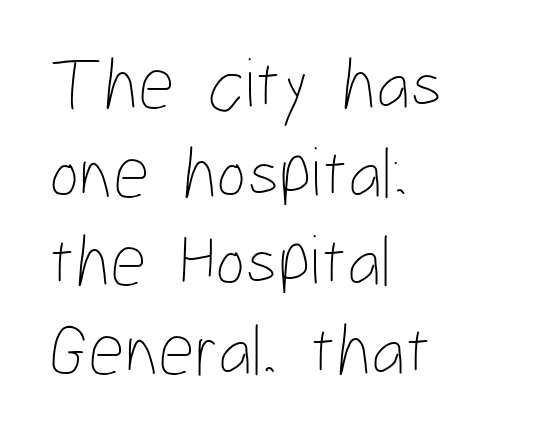
The image shows 72 px thin, condensed type, upright; set left-aligned, line spacing 1.23x, normal letter spacing, not underlined; low stroke contrast and a medium x-height.
